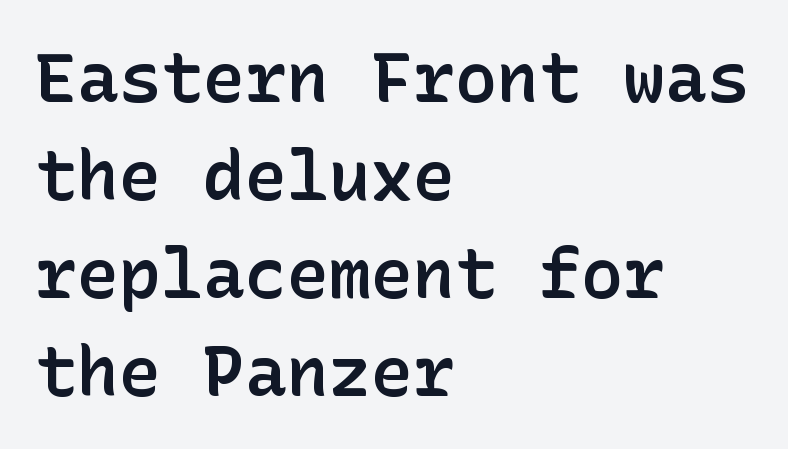
Q: Is the text bold? A: Semi-bold.
Q: Is the text italic (slanted)? A: No, it is upright.
Q: Is the typeface a serif or a sans-serif typeface? A: Sans-serif.
Q: Is the text underlined? A: No.
Q: How is the paragraph aligned? A: Left-aligned.
Q: Is the spacing between letters normal or unusually wide? A: Normal.
Q: Is the spacing between lines tight, normal or loose? A: Normal.
Q: Width (condensed, normal, or wide)? A: Normal.
Q: Stroke contrast? A: Low.
Q: x-height? A: Medium.
